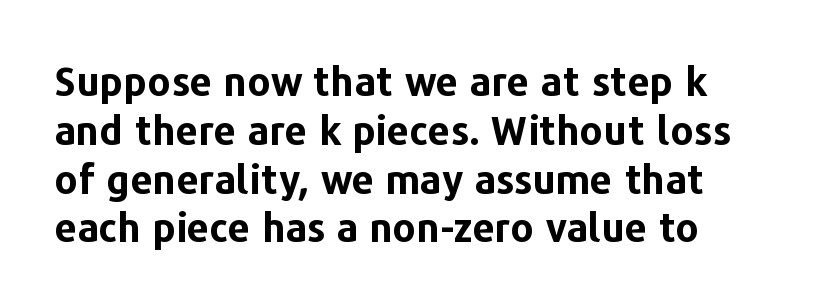
Q: Is the text bold? A: Yes.
Q: Is the text italic (slanted)? A: No, it is upright.
Q: Is the typeface a serif or a sans-serif typeface? A: Sans-serif.
Q: Is the text underlined? A: No.
Q: How is the paragraph aligned? A: Left-aligned.
Q: Is the spacing between letters normal or unusually wide? A: Normal.
Q: Width (condensed, normal, or wide)? A: Normal.
Q: Stroke contrast? A: Low.
Q: x-height? A: Medium.
Q: Monospaced? A: No.
